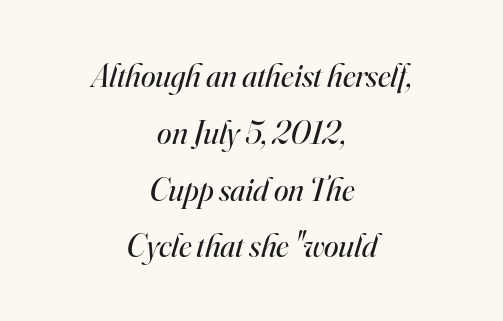
{"serif": "yes", "italic": "yes", "lean": "right", "slant_degrees": 16, "bold": "no", "weight": "regular", "width": "normal", "stroke_contrast": "high", "x_height": "small", "monospaced": "no", "underline": "no", "align": "center", "line_spacing_ratio": 1.72, "letter_spacing": "normal", "letter_spacing_em": 0.0, "glyph_px": 33}
